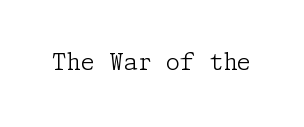
The image shows 23 px text type, upright; set normal letter spacing, not underlined.
